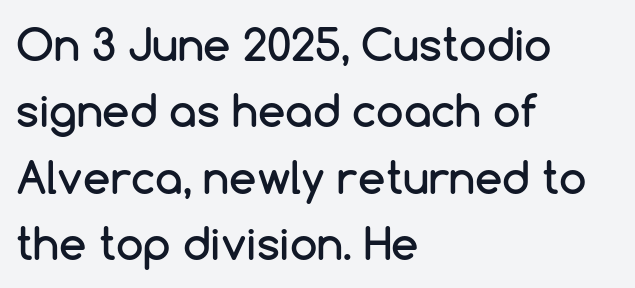
Q: Is the text italic (slanted)? A: No, it is upright.
Q: Is the typeface a serif or a sans-serif typeface? A: Sans-serif.
Q: Is the text underlined? A: No.
Q: How is the paragraph aligned? A: Left-aligned.
Q: Is the spacing between letters normal or unusually wide? A: Normal.
Q: Is the spacing between lines tight, normal or loose? A: Normal.
Q: Width (condensed, normal, or wide)? A: Normal.
Q: Stroke contrast? A: Low.
Q: x-height? A: Medium.
Q: Monospaced? A: No.
